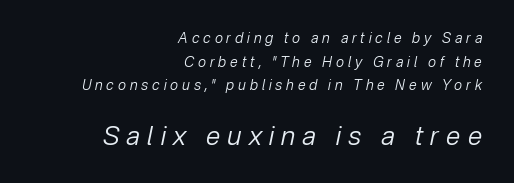
The line-height multiplier appears to be the usual default. Typeset ragged left — the right edge is the straight one. Quick note: italic. Between these two stacked blocks, the lower one wins on size. Does extra space separate the letters? Yes, quite a lot of it.
